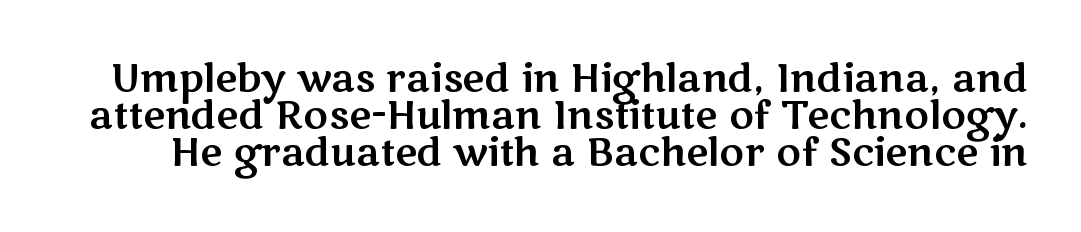
The image shows 38 px wide sans-serif type, upright; set tight line spacing (0.97x), normal letter spacing, not underlined; medium stroke contrast and a medium x-height.
